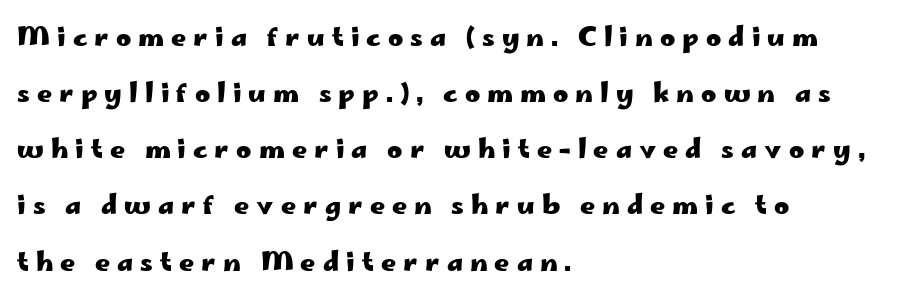
The image shows 26 px bold type, upright; set left-aligned, loose line spacing (2.16x), unusually wide letter spacing (+0.27 em), not underlined.
